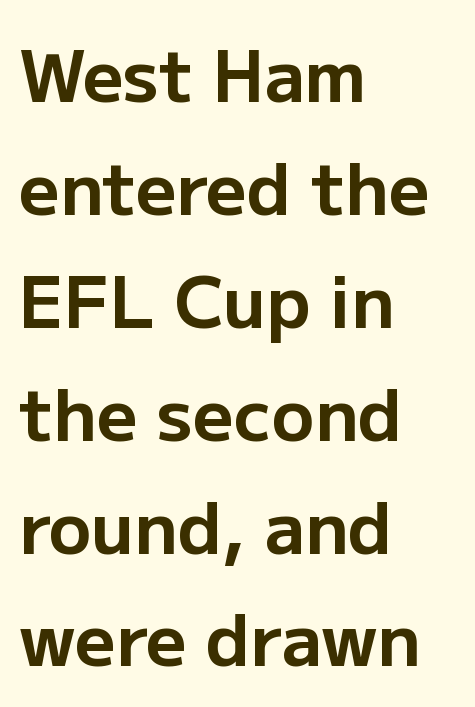
The image shows 71 px bold sans-serif type, upright; set left-aligned, normal line spacing (1.59x), normal letter spacing, not underlined; low stroke contrast and a medium x-height.
